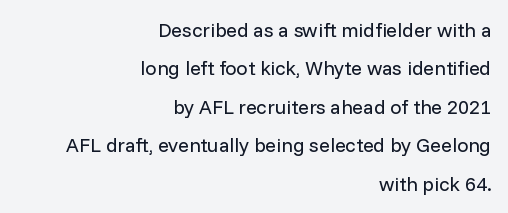
The image shows 20 px text type, upright; set right-aligned, loose line spacing (1.92x), normal letter spacing, not underlined.
